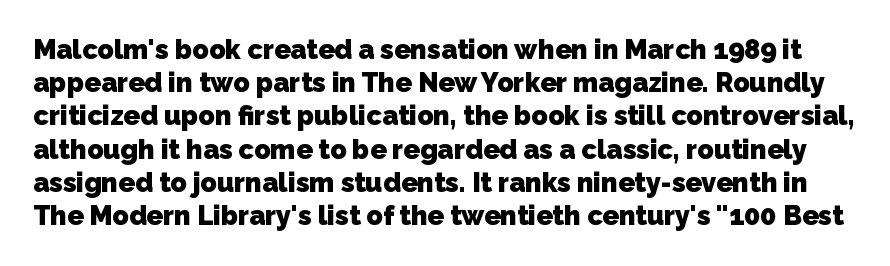
Q: Is the text bold? A: Yes.
Q: Is the text underlined? A: No.
Q: Is the spacing between letters normal or unusually wide? A: Normal.
